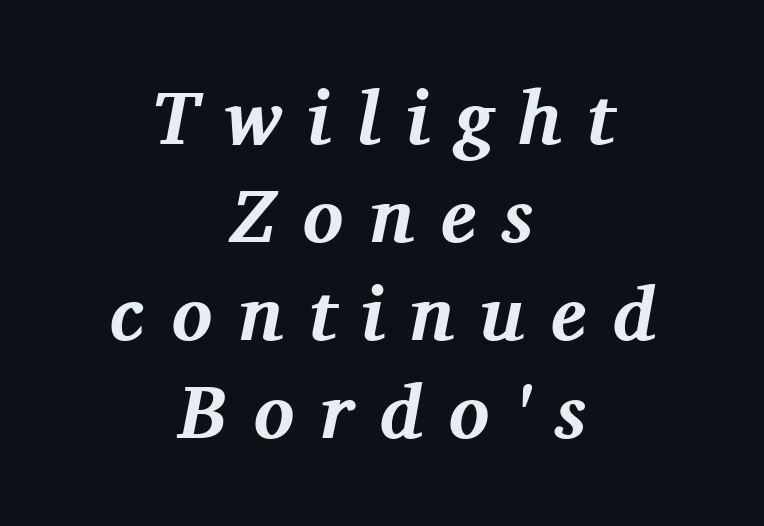
The rendering shows small feet on the letterforms — a serif design. Heavy, bold letterforms. Whoever set this chose a conventional vertical rhythm. In terms of posture, this sample is oblique. Note the varied advance widths — an 'i' is clearly narrower than an 'm'.
